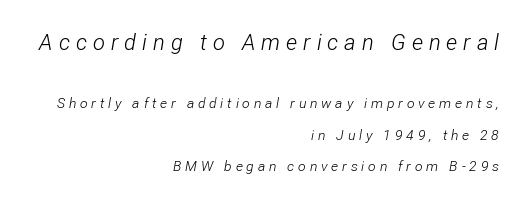
Leftover space on each line is placed entirely before the opening word. Is the stroke heavy? The answer is a plain regular-or-lighter. The upper block of text is set noticeably larger than the block beneath it. Quick note: italic. You could fit nearly another row in the gap between these rows.
